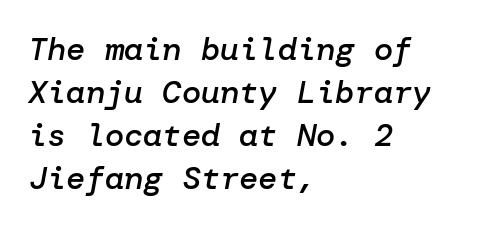
Q: Is the text bold? A: Semi-bold.
Q: Is the text italic (slanted)? A: Yes, it leans right by about 10 degrees.
Q: Is the text underlined? A: No.
Q: How is the paragraph aligned? A: Left-aligned.
Q: Is the spacing between letters normal or unusually wide? A: Normal.
Q: Is the spacing between lines tight, normal or loose? A: Normal.
Q: Width (condensed, normal, or wide)? A: Normal.
Q: Stroke contrast? A: Low.
Q: x-height? A: Medium.
